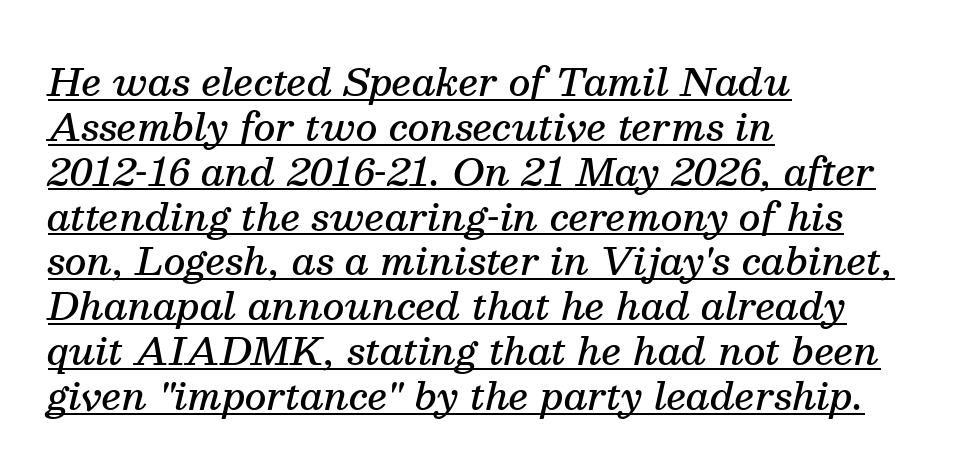
Yep, that's italic — everything's leaning. Does the type have serifs? Yes, each stem ends in a small foot. Glance below the letters and you will spot a drawn line. The rendering uses a semibold face; strokes are thickened but not to full bold. These lines are rendered in a variable-pitch font.
